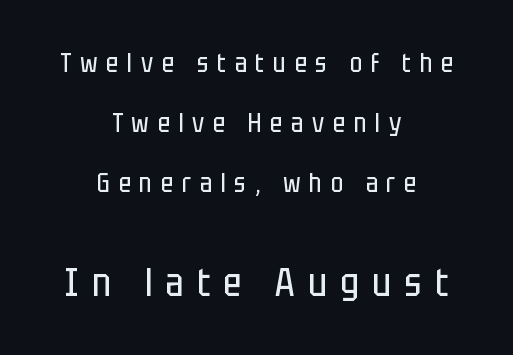
Character widths vary here, with narrow letters taking less room than wide ones. Display-style spreading of the glyphs; the letterfit is very open. Notice how the stems are strictly vertical — no italics here. On a weight scale, this lands at 450 or below. Each line is balanced around a shared central axis.
